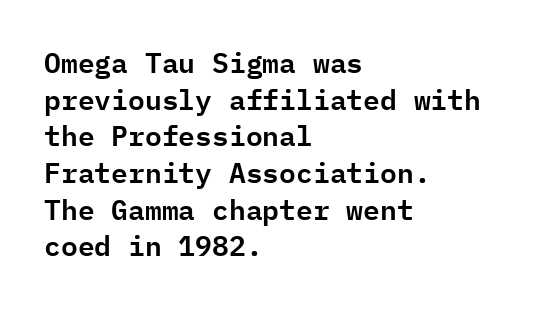
Q: Is the text italic (slanted)? A: No, it is upright.
Q: Is the typeface a serif or a sans-serif typeface? A: Sans-serif.
Q: Is the text underlined? A: No.
Q: How is the paragraph aligned? A: Left-aligned.
Q: Is the spacing between letters normal or unusually wide? A: Normal.
Q: Is the spacing between lines tight, normal or loose? A: Normal.
Q: Width (condensed, normal, or wide)? A: Normal.
Q: Stroke contrast? A: Low.
Q: x-height? A: Medium.
Q: Monospaced? A: Yes.
